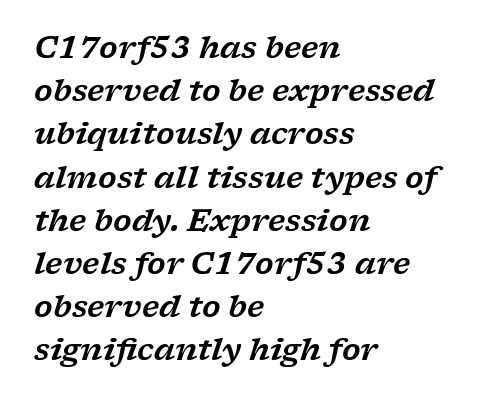
Q: Is the text italic (slanted)? A: Yes, it leans right by about 17 degrees.
Q: Is the typeface a serif or a sans-serif typeface? A: Serif.
Q: Is the text underlined? A: No.
Q: How is the paragraph aligned? A: Left-aligned.
Q: Is the spacing between letters normal or unusually wide? A: Normal.
Q: Is the spacing between lines tight, normal or loose? A: Normal.
Q: Width (condensed, normal, or wide)? A: Wide.
Q: Stroke contrast? A: Low.
Q: x-height? A: Medium.
Q: Monospaced? A: No.
